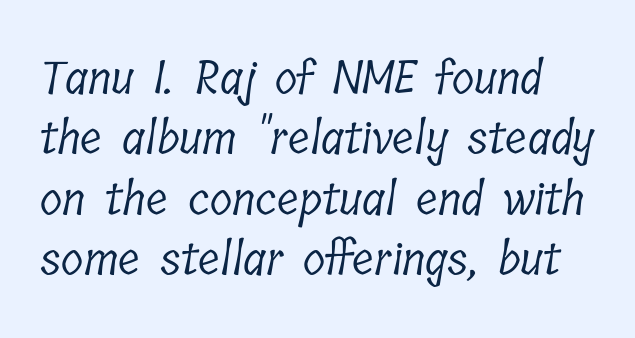
{"serif": "yes", "bold": "no", "weight": "light", "width": "condensed", "stroke_contrast": "low", "x_height": "medium", "monospaced": "no", "underline": "no", "line_spacing": "normal", "line_spacing_ratio": 1.31, "letter_spacing": "normal", "letter_spacing_em": 0.0, "glyph_px": 46}
